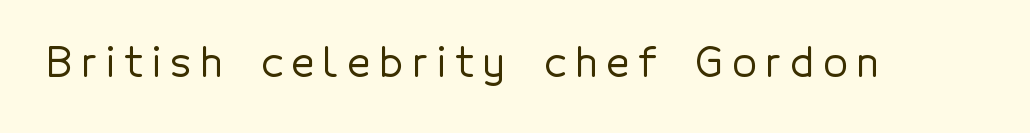
{"serif": "no", "italic": "no", "width": "normal", "x_height": "medium", "monospaced": "no", "underline": "no", "letter_spacing": "wide", "letter_spacing_em": 0.23, "glyph_px": 40}
